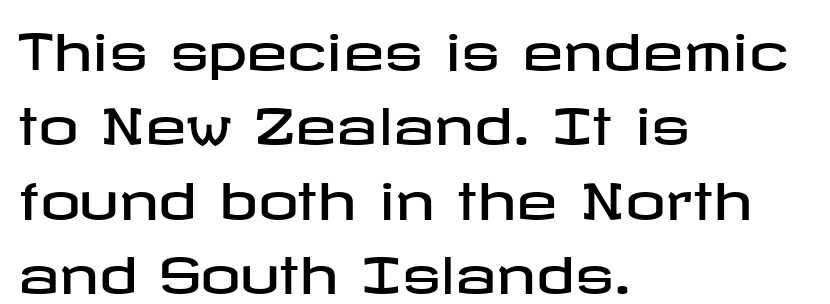
It's the straight-up-and-down kind of type. There is no visible air inserted between adjacent glyphs. Whoever set this chose a conventional vertical rhythm. Does the copy run flush right? No — it runs flush left. Descenders hang freely into open space.
